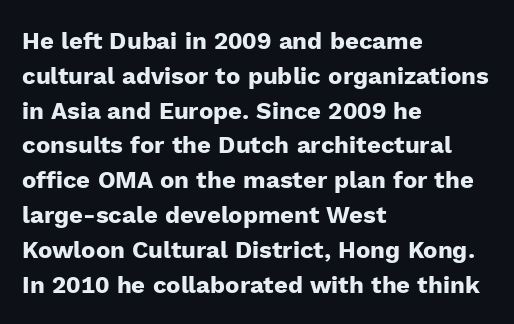
Q: Is the text bold? A: Yes.
Q: Is the text italic (slanted)? A: No, it is upright.
Q: Is the text underlined? A: No.
Q: How is the paragraph aligned? A: Left-aligned.
Q: Is the spacing between letters normal or unusually wide? A: Normal.
Q: Is the spacing between lines tight, normal or loose? A: Normal.
